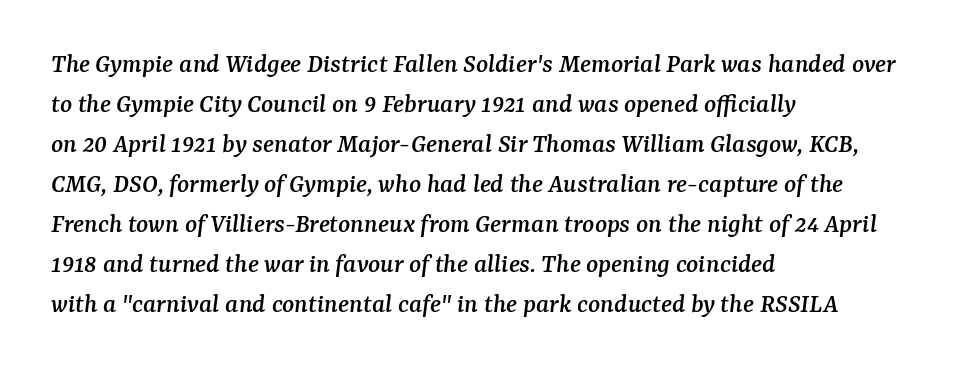
Q: Is the text italic (slanted)? A: Yes, it leans right by about 7 degrees.
Q: Is the typeface a serif or a sans-serif typeface? A: Serif.
Q: Is the text underlined? A: No.
Q: How is the paragraph aligned? A: Left-aligned.
Q: Is the spacing between letters normal or unusually wide? A: Normal.
Q: Is the spacing between lines tight, normal or loose? A: Normal.
Q: Width (condensed, normal, or wide)? A: Normal.
Q: Stroke contrast? A: Medium.
Q: x-height? A: Medium.
Q: Monospaced? A: No.
